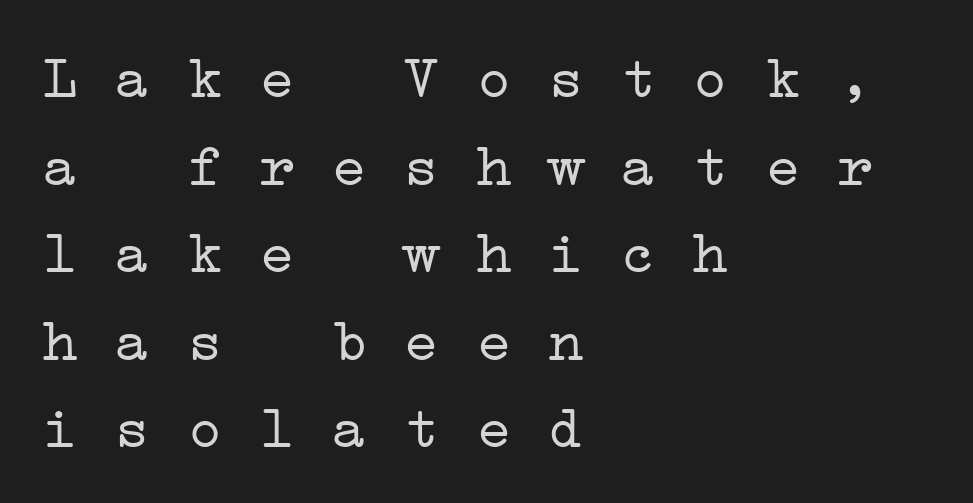
The image shows 60 px light, wide serif type, monospaced; set left-aligned, normal line spacing (1.46x), normal letter spacing, not underlined; low stroke contrast and a medium x-height.
